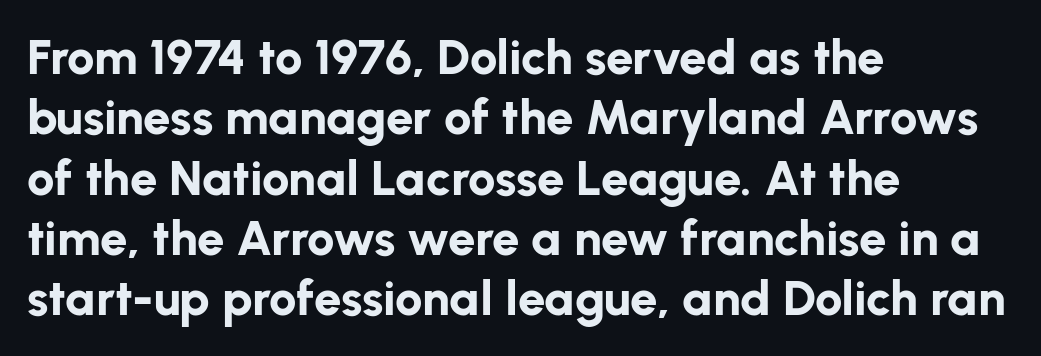
Quick note: underline off. The text was rendered using a sans face with plain stroke endings. Caption: bold face, heavy strokes. Inter-character spacing is left at the font's built-in metrics.
